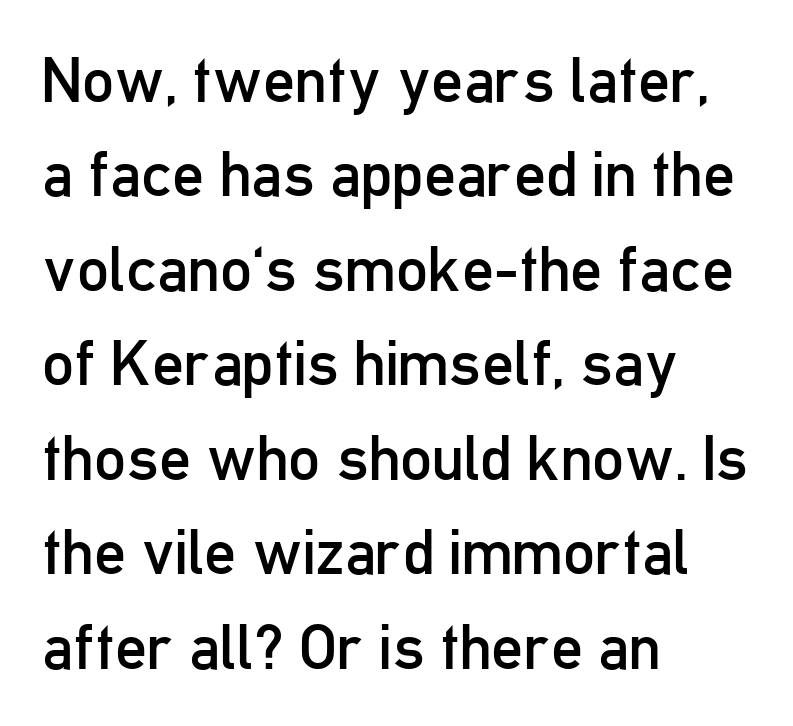
The image shows 63 px regular-weight, condensed sans-serif type, upright; set left-aligned, normal line spacing (1.5x), normal letter spacing, not underlined; low stroke contrast and a medium x-height.
